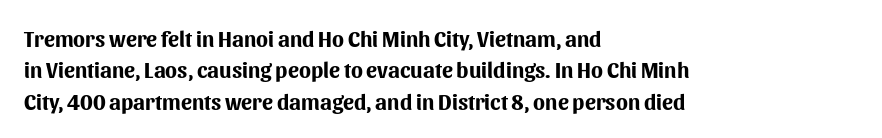
The vertical gap from one line to the next is medium. Bold? Absolutely — the strokes are thick and heavy. Plain, unruled lines of type. The ragged edge is on the right, which tells us the setting is flush left.
